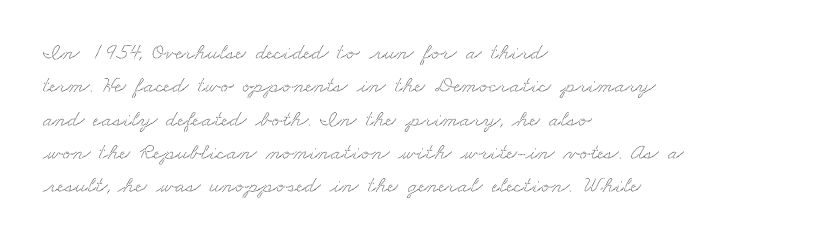
The foot of each line stays bare and open. Leading: standard. Horizontally, the lines are justified to the leading edge only. Tracking value appears to be zero — textbook default spacing.
